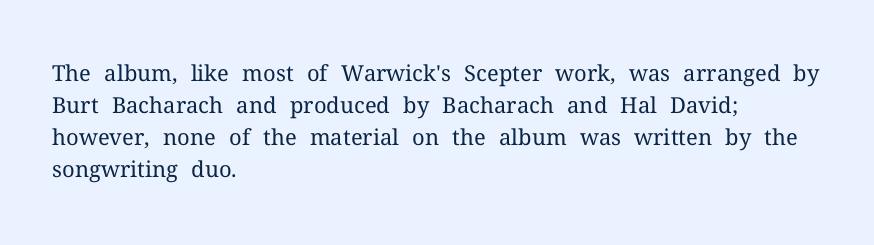
This sample uses an upright cut, with every glyph sitting square on the baseline. Check the space under the baseline: it is left empty. These lines are set flush left with a ragged right edge. Weight: not bold — regular or lighter.
